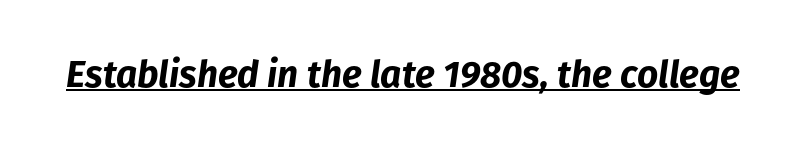
Does the lettering tilt? It does — this is italic. Notice how a bar underscores the lettering throughout. Do the characters align in a grid? No, the font is proportional. Strokes here are thick enough to call this a true bold.
